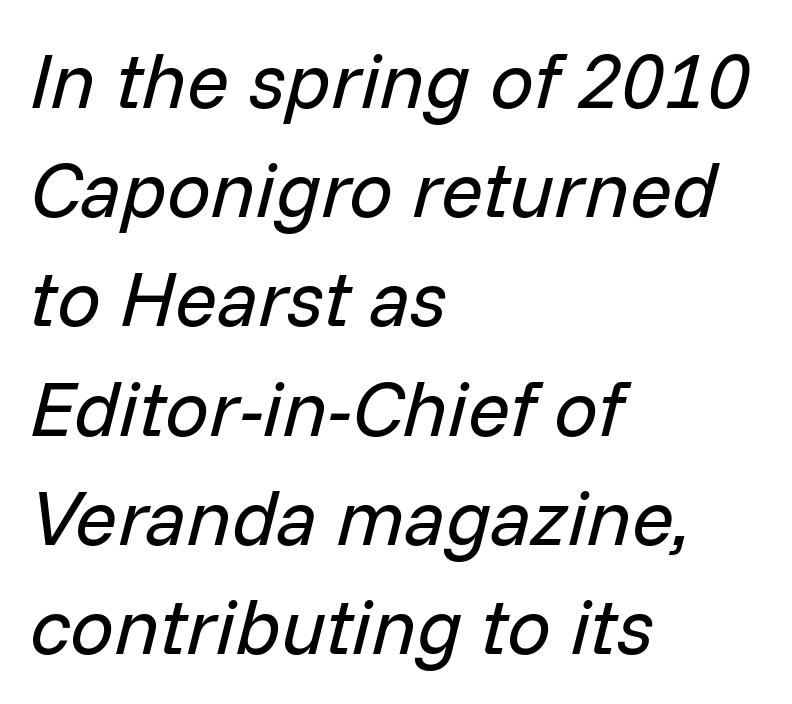
The rendering keeps characters at their native spacing. Horizontally, the lines are justified to the leading edge only. Is the type slanted? Yes — the strokes lean at a clear angle. Note the varied advance widths — an 'i' is clearly narrower than an 'm'.
